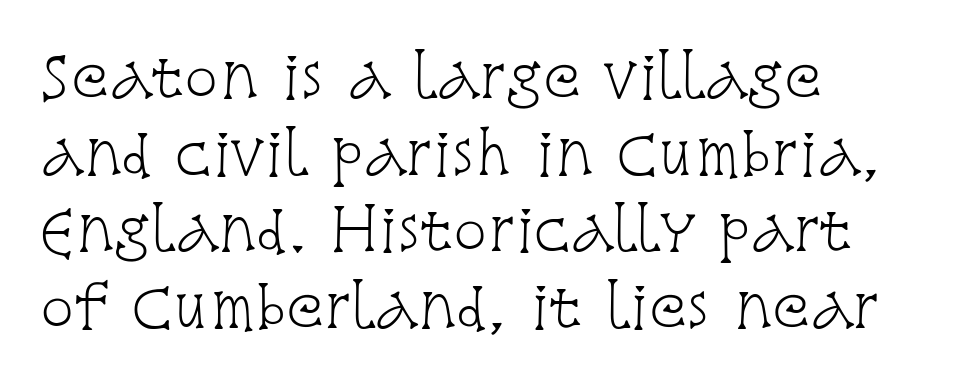
{"serif": "yes", "italic": "no", "bold": "no", "weight": "light", "width": "condensed", "stroke_contrast": "low", "x_height": "large", "monospaced": "no", "underline": "no", "align": "left", "line_spacing": "normal", "line_spacing_ratio": 1.37, "letter_spacing": "normal", "letter_spacing_em": 0.0, "glyph_px": 56}
